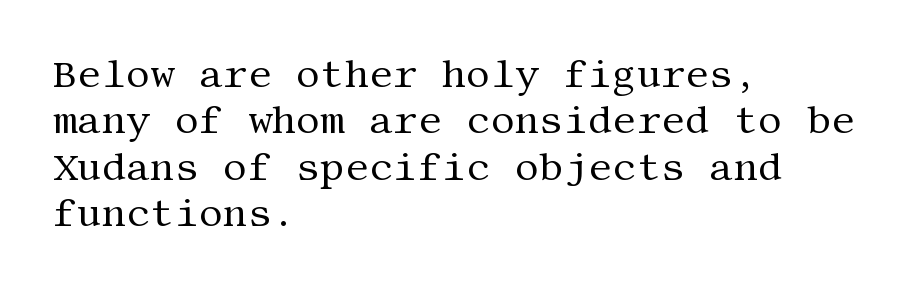
The image shows 38 px regular-weight serif type, upright; set left-aligned, line spacing 1.22x, normal letter spacing, not underlined; medium stroke contrast and a large x-height.
